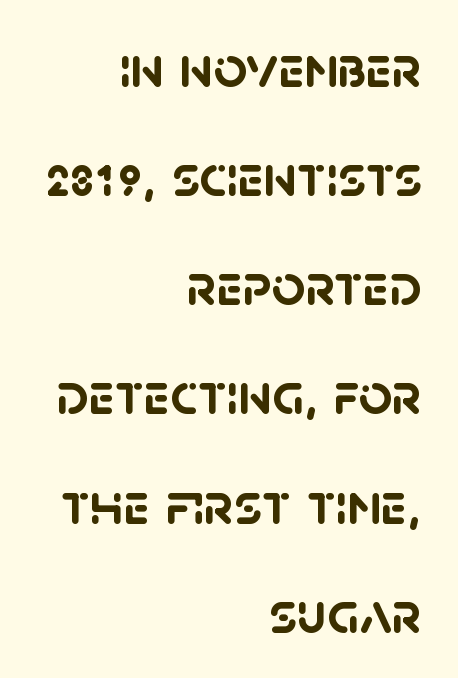
Does extra space separate the letters? No, they use regular spacing. The passage shown is typeset with a sans-serif family. Spacing verdict: proportional, widths tailored to each character. Any mark beneath the type? The region is blank. How heavy is the stroke? Heavy — this is a bold. Horizontal alignment here is rightward, an uncommon choice for prose.
